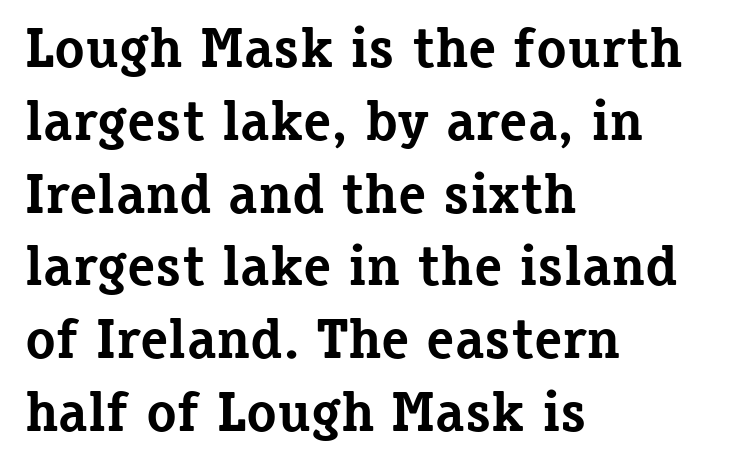
This rendering leaves character spacing at its baseline value. The type sits square on the baseline with zero lean. The rendering uses a moderate line-height, typical for paragraphs. The characters look thick and weighty, a clear bold. Horizontally, the lines are justified to the leading edge only. The rendering uses natural spacing where letterforms have individual widths.
